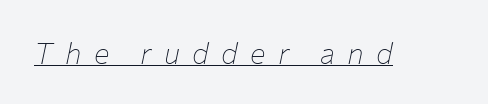
Q: Is the text bold? A: No.
Q: Is the text italic (slanted)? A: Yes, it leans right by about 12 degrees.
Q: Is the text underlined? A: Yes.
Q: Is the spacing between letters normal or unusually wide? A: Unusually wide.
Q: Width (condensed, normal, or wide)? A: Normal.
Q: Stroke contrast? A: Low.
Q: x-height? A: Medium.
Q: Monospaced? A: No.
